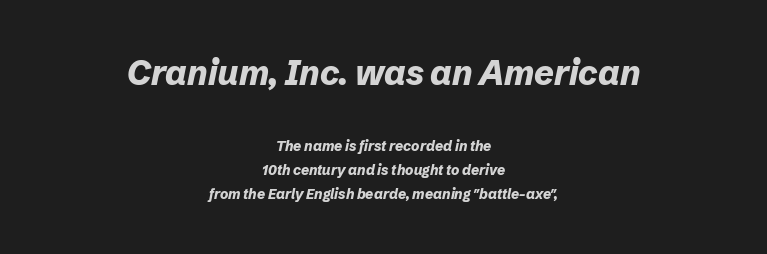
Q: Is the text bold? A: Yes.
Q: Is the text italic (slanted)? A: Yes, it leans right by about 12 degrees.
Q: Is the text underlined? A: No.
Q: How is the paragraph aligned? A: Centered.
Q: Is the spacing between letters normal or unusually wide? A: Normal.
Q: Which block of text is set in a larger size, the first (top) or the second (bottom)? A: The first (top) one.
Q: Width (condensed, normal, or wide)? A: Normal.
Q: Stroke contrast? A: Low.
Q: x-height? A: Medium.
Q: Monospaced? A: No.
